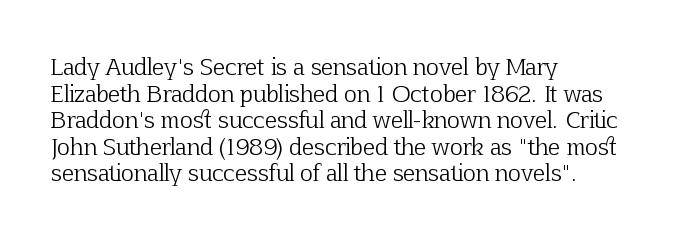
The image shows 22 px text type, upright; set left-aligned, line spacing 1.21x, normal letter spacing, not underlined.
